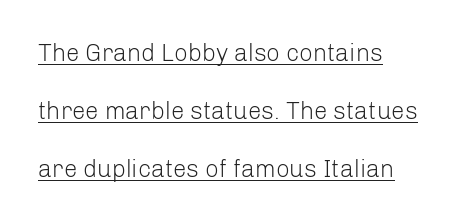
Vertical strokes here are truly vertical. Teacher's note: observe the even left margin — that is flush-left alignment. No letter is thick-stroked: the sample isn't bold. Is there much room between lines? Yes — plenty of vertical air separates them. A rule runs beneath these lines of type.
